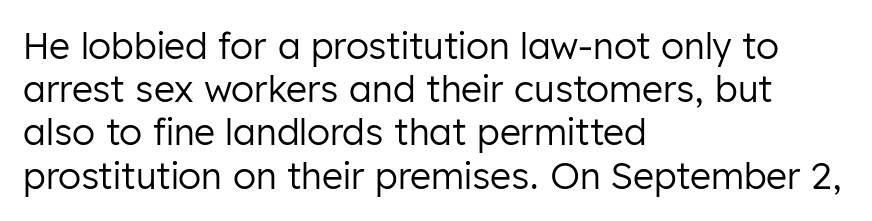
Rule under the text: the space is simply empty. A typesetter would label this face a sans. Glyph-to-glyph distance matches everyday printed text. The letterforms sit at book weight or below.
